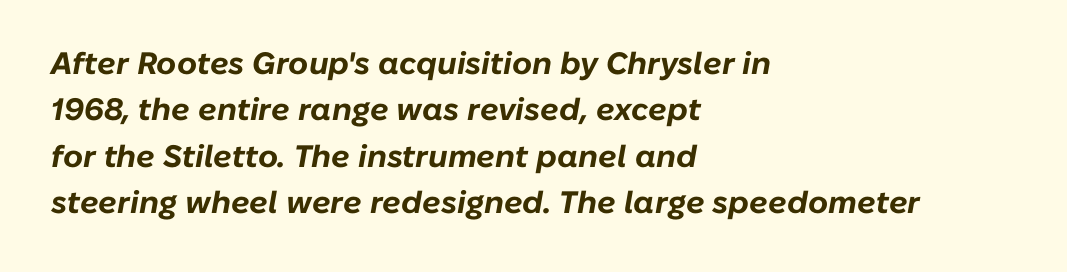
Varying glyph widths throughout — classic text-font behaviour. Letters rest on an invisible, unmarked baseline. The face used here is rendered with its standard letterfit. As a designer I'd log this as weight 700, bold. Emphasis-style slanted type is in use.
